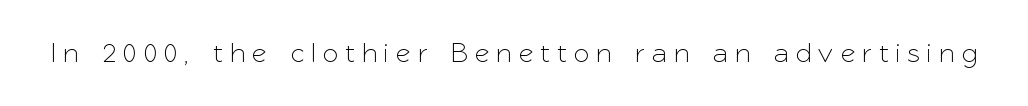
{"serif": "no", "italic": "no", "width": "normal", "stroke_contrast": "low", "x_height": "medium", "monospaced": "no", "underline": "no", "letter_spacing": "wide", "letter_spacing_em": 0.28, "glyph_px": 28}
